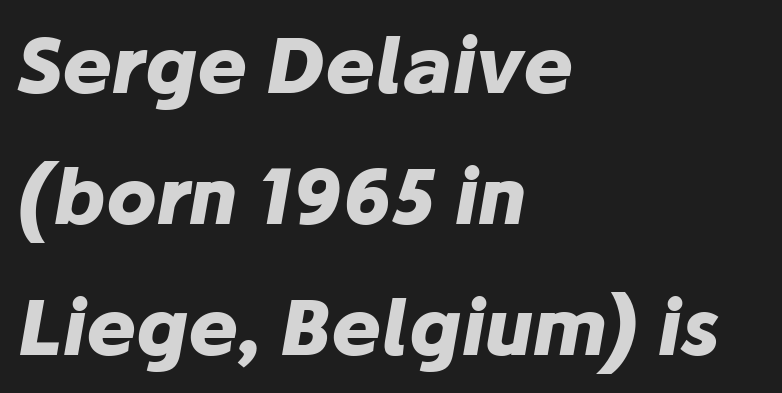
{"italic": "yes", "lean": "right", "slant_degrees": 10, "bold": "yes", "weight": "heavy", "width": "normal", "stroke_contrast": "low", "x_height": "medium", "monospaced": "no", "underline": "no", "align": "left", "line_spacing_ratio": 1.75, "letter_spacing": "normal", "letter_spacing_em": 0.0, "glyph_px": 75}
